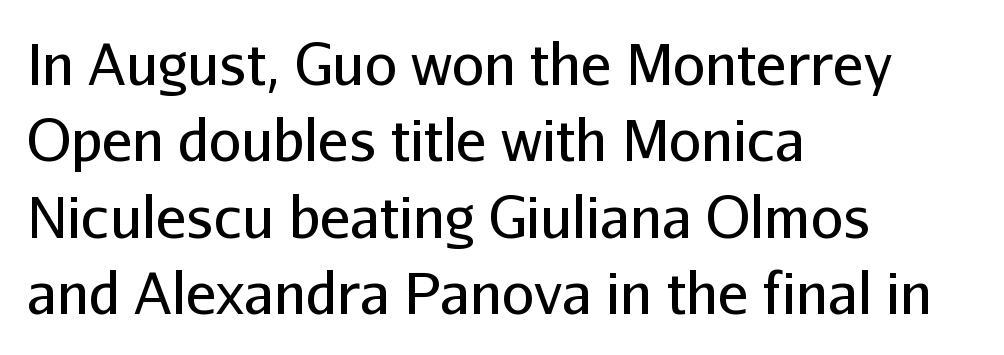
Q: Is the text bold? A: No.
Q: Is the text italic (slanted)? A: No, it is upright.
Q: Is the typeface a serif or a sans-serif typeface? A: Sans-serif.
Q: Is the text underlined? A: No.
Q: How is the paragraph aligned? A: Left-aligned.
Q: Is the spacing between letters normal or unusually wide? A: Normal.
Q: Is the spacing between lines tight, normal or loose? A: Normal.
Q: Width (condensed, normal, or wide)? A: Normal.
Q: Stroke contrast? A: Low.
Q: x-height? A: Medium.
Q: Monospaced? A: No.
